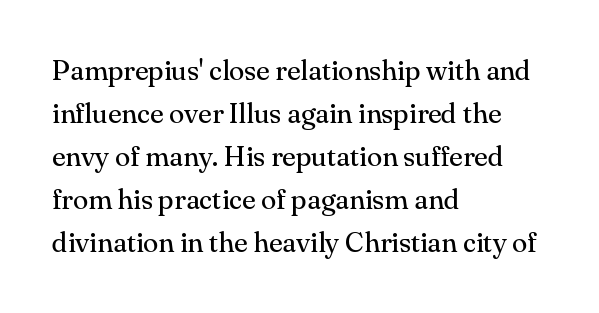
The image shows 28 px regular-weight serif type, upright; set left-aligned, normal line spacing (1.54x), normal letter spacing, not underlined; medium stroke contrast and a small x-height.
